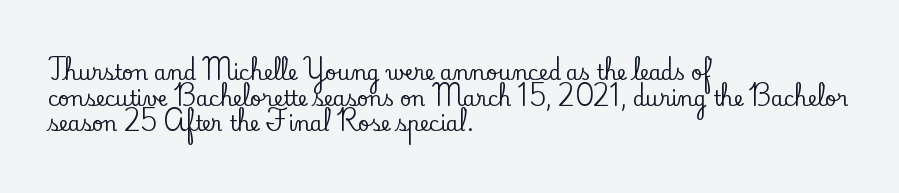
Nobody drew a line under any word here. Italic? Not at all — the glyphs are vertical. The rendering uses a moderate line-height, typical for paragraphs. You could call the tracking neutral — neither tight nor loose. This sample is left-justified, so line endings fall wherever the words run out.
